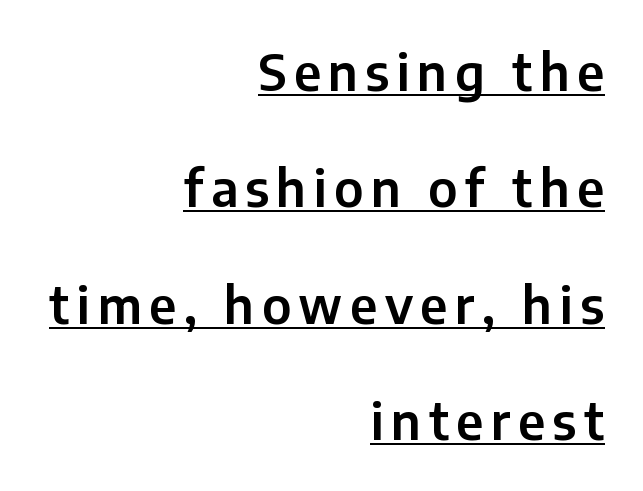
Layout note: lines flush right. The passage shown is typeset with a sans-serif family. The rendering uses a large line-height, opening up the rows. The string is rendered with underlining switched on.
